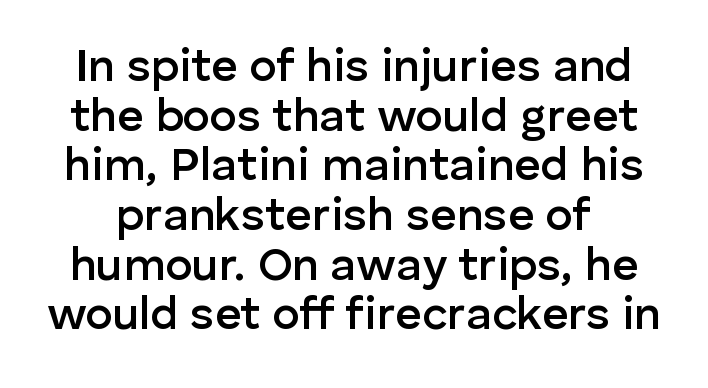
Q: Is the text bold? A: Semi-bold.
Q: Is the text italic (slanted)? A: No, it is upright.
Q: Is the typeface a serif or a sans-serif typeface? A: Sans-serif.
Q: Is the text underlined? A: No.
Q: Is the spacing between letters normal or unusually wide? A: Normal.
Q: Is the spacing between lines tight, normal or loose? A: Tight.
Q: Width (condensed, normal, or wide)? A: Normal.
Q: Stroke contrast? A: Low.
Q: x-height? A: Medium.
Q: Monospaced? A: No.
